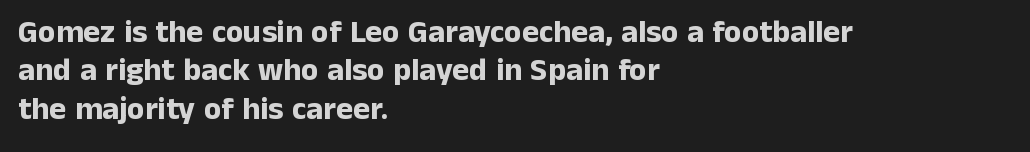
The image shows 32 px bold sans-serif type, upright; set left-aligned, line spacing 1.2x, normal letter spacing, not underlined; low stroke contrast and a medium x-height.
